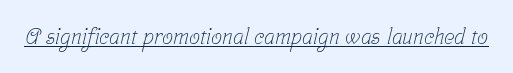
The passage shown is underscored from start to finish. Nobody touched the tracking dial on this one. No letter is thick-stroked: the sample isn't bold.
